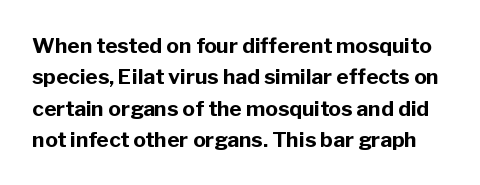
Q: Is the text bold? A: Yes.
Q: Is the text italic (slanted)? A: No, it is upright.
Q: Is the text underlined? A: No.
Q: Is the spacing between letters normal or unusually wide? A: Normal.
Q: Is the spacing between lines tight, normal or loose? A: Normal.
